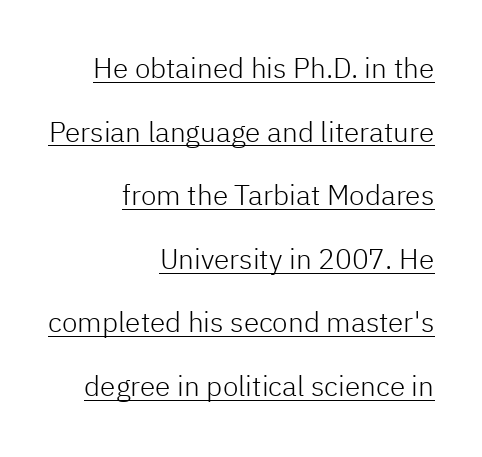
{"serif": "no", "italic": "no", "bold": "no", "weight": "light", "width": "normal", "stroke_contrast": "low", "x_height": "medium", "monospaced": "no", "underline": "yes", "align": "right", "line_spacing": "loose", "line_spacing_ratio": 2.27, "letter_spacing": "normal", "letter_spacing_em": 0.0, "glyph_px": 28}
